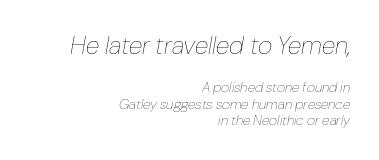
The image shows 25 px text type, italic (leaning right); set right-aligned, line spacing 1.17x, normal letter spacing, not underlined; the first (top) block is 1.79x larger.
